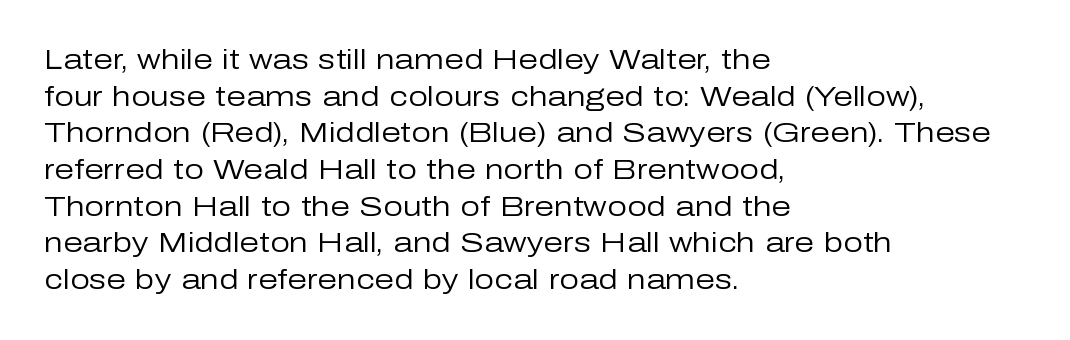
The image shows 28 px regular-weight sans-serif type, upright; set left-aligned, normal line spacing (1.31x), normal letter spacing, not underlined; low stroke contrast and a medium x-height.
